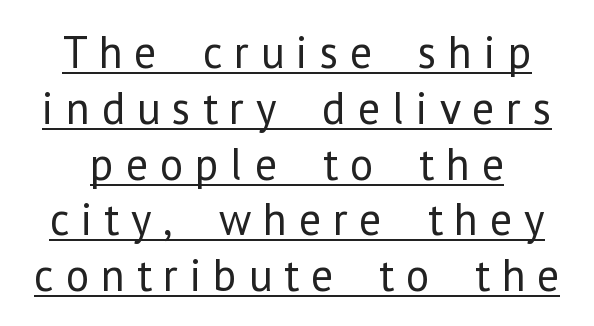
The image shows 45 px regular-weight sans-serif type, upright; set line spacing 1.24x, unusually wide letter spacing (+0.26 em), underlined; low stroke contrast and a medium x-height.
